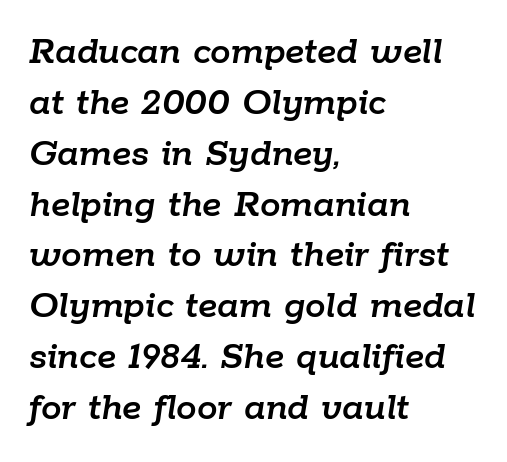
Descender tails drop into unmarked territory. Glyph-to-glyph distance matches everyday printed text. The typography opts for an oblique posture over an upright one. Varying glyph widths throughout — classic text-font behaviour. Teacher's note: observe the even left margin — that is flush-left alignment.
